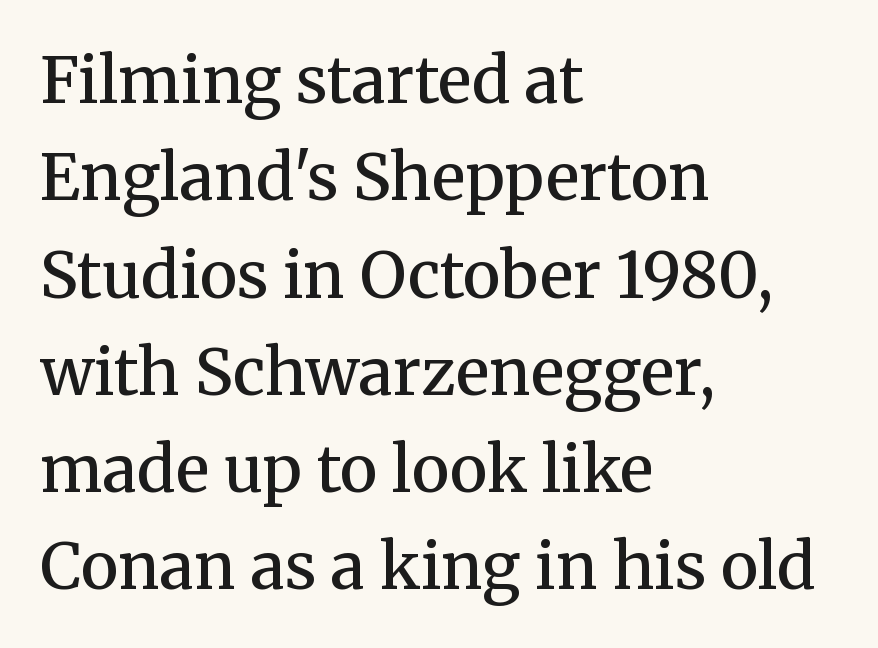
Q: Is the text bold? A: Semi-bold.
Q: Is the text italic (slanted)? A: No, it is upright.
Q: Is the typeface a serif or a sans-serif typeface? A: Serif.
Q: Is the text underlined? A: No.
Q: How is the paragraph aligned? A: Left-aligned.
Q: Is the spacing between letters normal or unusually wide? A: Normal.
Q: Is the spacing between lines tight, normal or loose? A: Normal.
Q: Width (condensed, normal, or wide)? A: Normal.
Q: Stroke contrast? A: Medium.
Q: x-height? A: Medium.
Q: Monospaced? A: No.
